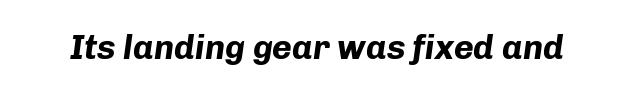
{"italic": "yes", "lean": "right", "slant_degrees": 8, "bold": "yes", "weight": "bold", "width": "normal", "stroke_contrast": "low", "x_height": "medium", "monospaced": "no", "underline": "no", "letter_spacing": "normal", "letter_spacing_em": 0.0, "glyph_px": 34}
